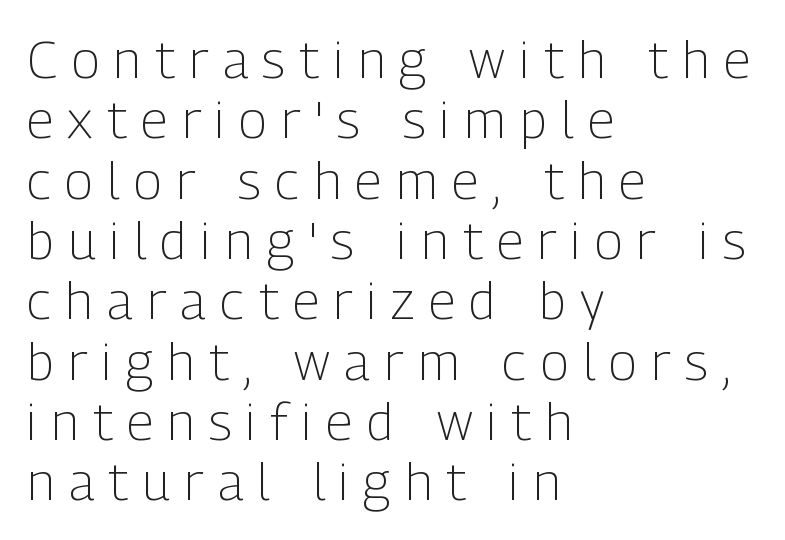
Reading down the block, your eye returns to a fixed left position each line. To sum up the face: it is a sans, with no serifs. Looks like regular typesetting: each glyph gets only the width it needs. Plain, unruled lines of type. The specimen reads as upright at a glance.
